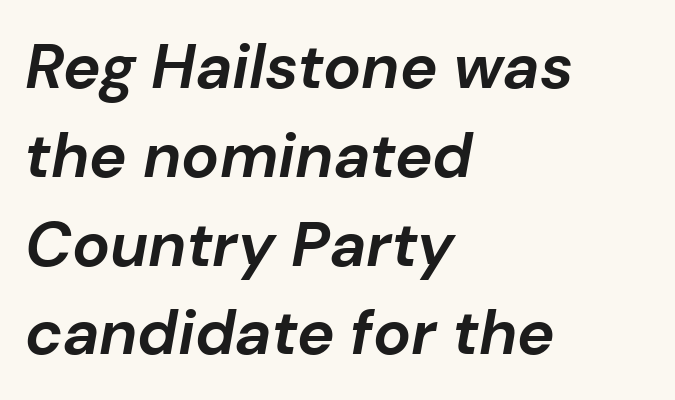
{"italic": "yes", "lean": "right", "slant_degrees": 10, "bold": "yes", "weight": "bold", "width": "normal", "stroke_contrast": "low", "x_height": "medium", "monospaced": "no", "underline": "no", "align": "left", "line_spacing": "normal", "line_spacing_ratio": 1.41, "letter_spacing": "normal", "letter_spacing_em": 0.0, "glyph_px": 63}
